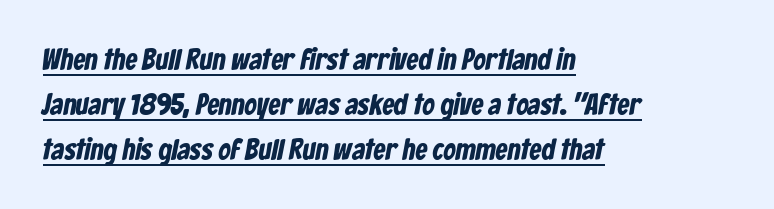
{"serif": "no", "width": "condensed", "stroke_contrast": "low", "x_height": "medium", "monospaced": "no", "underline": "yes", "align": "left", "line_spacing": "normal", "line_spacing_ratio": 1.5, "letter_spacing": "normal", "letter_spacing_em": 0.0, "glyph_px": 30}
